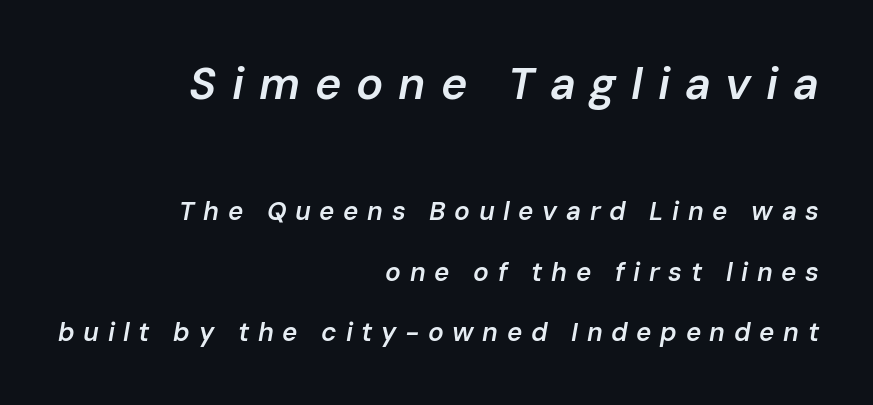
Q: Is the text bold? A: Semi-bold.
Q: Is the text italic (slanted)? A: Yes, it leans right by about 10 degrees.
Q: Is the text underlined? A: No.
Q: How is the paragraph aligned? A: Right-aligned.
Q: Is the spacing between letters normal or unusually wide? A: Unusually wide.
Q: Is the spacing between lines tight, normal or loose? A: Loose.
Q: Which block of text is set in a larger size, the first (top) or the second (bottom)? A: The first (top) one.
Q: Width (condensed, normal, or wide)? A: Normal.
Q: Stroke contrast? A: Low.
Q: x-height? A: Medium.
Q: Monospaced? A: No.
